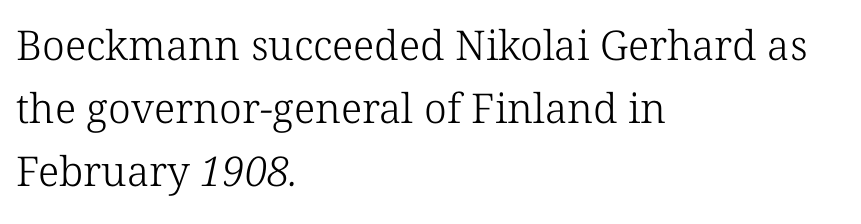
The image shows 41 px light serif type; set left-aligned, normal line spacing (1.54x), normal letter spacing, not underlined; low stroke contrast and a medium x-height.
